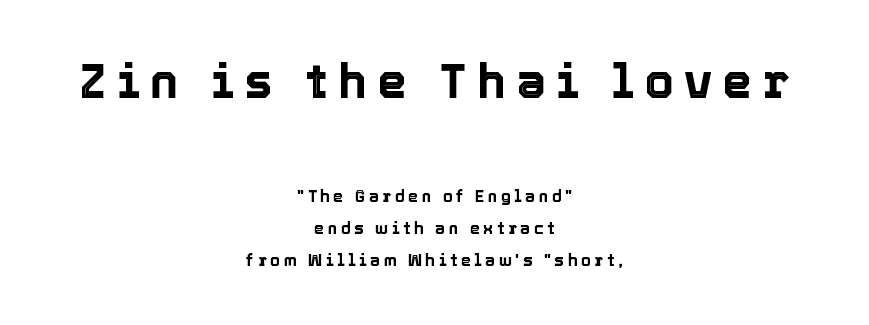
{"italic": "no", "width": "normal", "x_height": "medium", "monospaced": "no", "underline": "no", "align": "center", "line_spacing": "loose", "line_spacing_ratio": 2.0, "letter_spacing": "wide", "letter_spacing_em": 0.22, "larger_block": "first", "size_ratio": 2.94, "glyph_px": 47}
